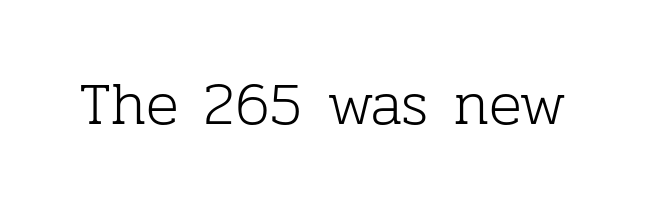
{"serif": "yes", "italic": "no", "bold": "no", "weight": "light", "width": "normal", "stroke_contrast": "low", "x_height": "medium", "monospaced": "no", "underline": "no", "letter_spacing": "normal", "letter_spacing_em": 0.0, "glyph_px": 61}
